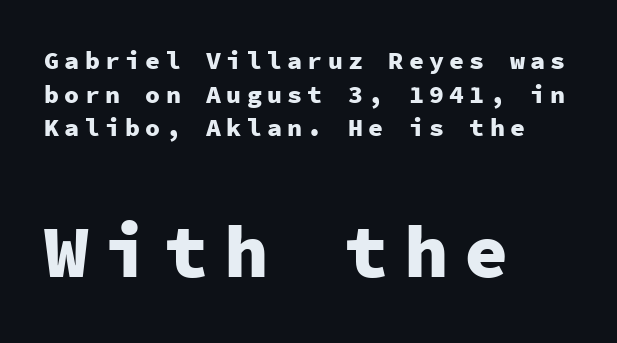
{"serif": "no", "italic": "no", "bold": "yes", "weight": "heavy", "width": "normal", "stroke_contrast": "low", "x_height": "medium", "monospaced": "yes", "underline": "no", "align": "left", "line_spacing": "normal", "line_spacing_ratio": 1.35, "letter_spacing": "wide", "letter_spacing_em": 0.21, "larger_block": "second", "size_ratio": 2.96, "glyph_px": 74}
